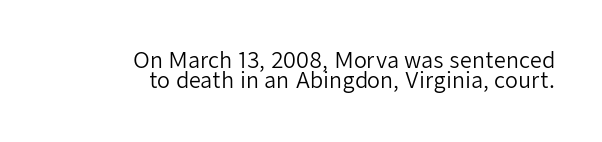
The string is rendered with underlining switched off. The font sits on the lighter half of the weight spectrum, regular included. The paragraph has a hard right edge and a soft left edge. The lettering stays uniformly vertical, giving the passage a roman look. The tracking reads as untouched default to a designer's eye.
